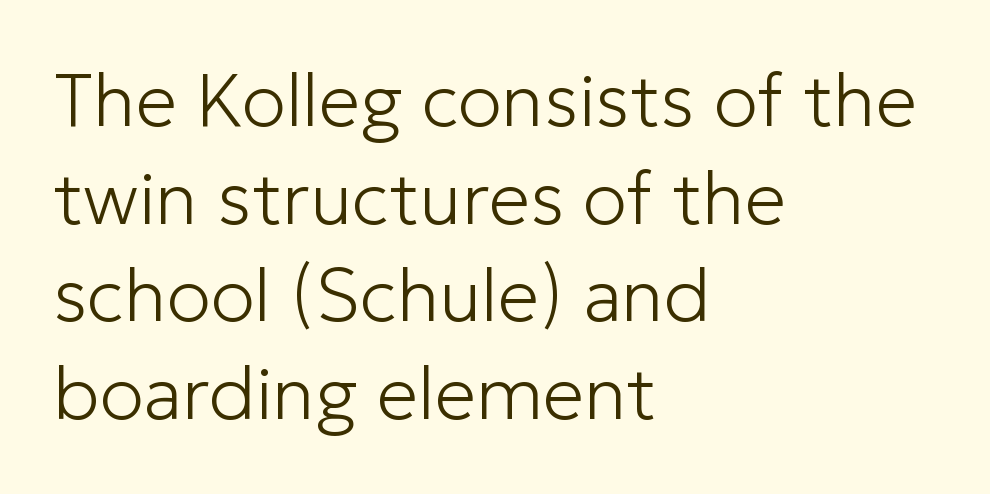
The image shows 74 px light sans-serif type, upright; set left-aligned, normal line spacing (1.32x), normal letter spacing, not underlined; low stroke contrast and a medium x-height.
